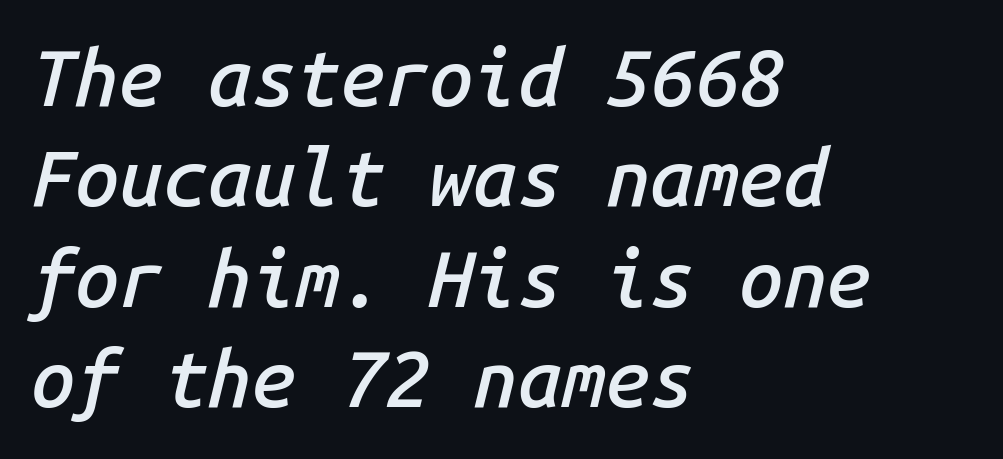
Weight check: semibold — heavier than regular, not quite bold. There's an unmistakable incline to the writing here. Note the uniform advance width — an 'i' takes as much space as an 'm'. In CSS terms this would be text-align: left.
